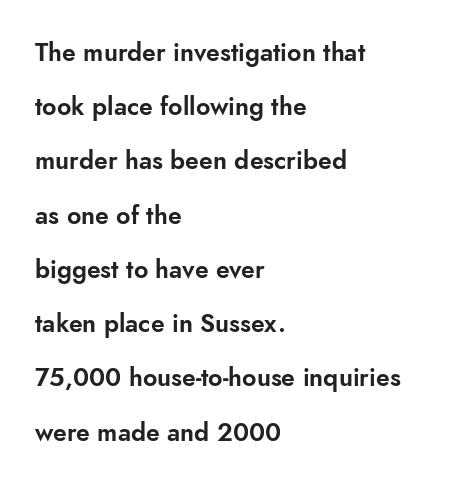
Q: Is the text italic (slanted)? A: No, it is upright.
Q: Is the text underlined? A: No.
Q: How is the paragraph aligned? A: Left-aligned.
Q: Is the spacing between letters normal or unusually wide? A: Normal.
Q: Is the spacing between lines tight, normal or loose? A: Loose.
